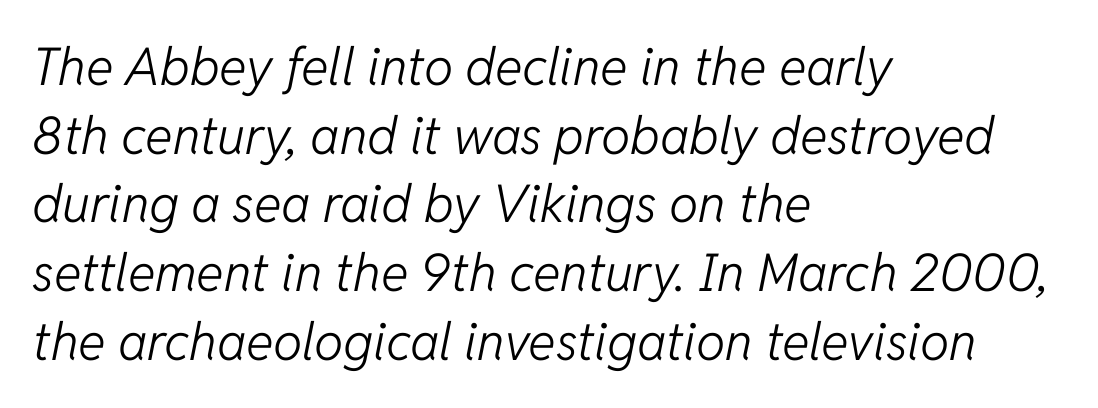
{"italic": "yes", "lean": "right", "slant_degrees": 11, "bold": "no", "weight": "light", "width": "normal", "stroke_contrast": "low", "x_height": "medium", "monospaced": "no", "underline": "no", "align": "left", "line_spacing": "normal", "line_spacing_ratio": 1.32, "letter_spacing": "normal", "letter_spacing_em": 0.0, "glyph_px": 52}
